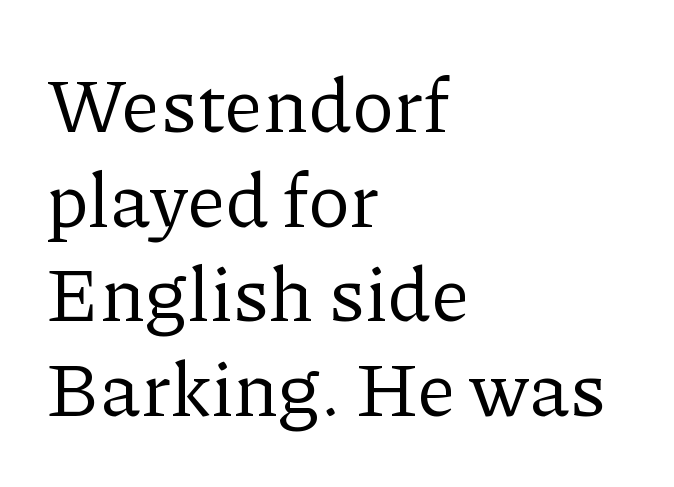
Q: Is the text bold? A: No.
Q: Is the text italic (slanted)? A: No, it is upright.
Q: Is the typeface a serif or a sans-serif typeface? A: Serif.
Q: Is the text underlined? A: No.
Q: How is the paragraph aligned? A: Left-aligned.
Q: Is the spacing between letters normal or unusually wide? A: Normal.
Q: Width (condensed, normal, or wide)? A: Normal.
Q: Stroke contrast? A: Low.
Q: x-height? A: Medium.
Q: Monospaced? A: No.
